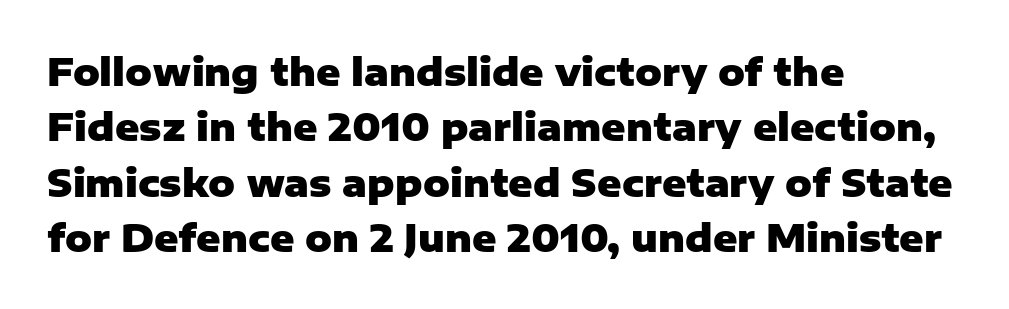
{"serif": "no", "italic": "no", "bold": "yes", "weight": "heavy", "width": "normal", "stroke_contrast": "low", "x_height": "medium", "monospaced": "no", "underline": "no", "align": "left", "line_spacing": "normal", "line_spacing_ratio": 1.5, "letter_spacing": "normal", "letter_spacing_em": 0.0, "glyph_px": 37}
